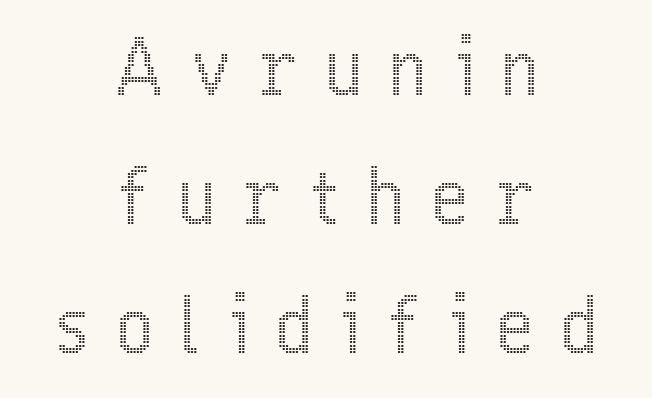
{"italic": "no", "width": "condensed", "x_height": "medium", "monospaced": "no", "underline": "no", "align": "center", "line_spacing": "normal", "line_spacing_ratio": 1.7, "letter_spacing": "wide", "letter_spacing_em": 0.38, "glyph_px": 76}
